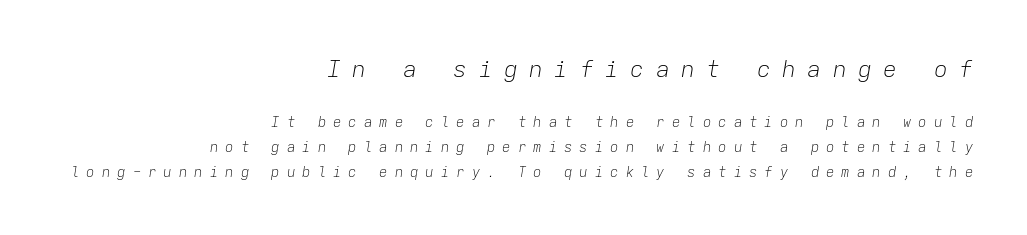
{"italic": "yes", "lean": "right", "slant_degrees": 9, "bold": "no", "underline": "no", "align": "right", "line_spacing_ratio": 1.77, "letter_spacing": "wide", "letter_spacing_em": 0.5, "larger_block": "first", "size_ratio": 1.64, "glyph_px": 23}
